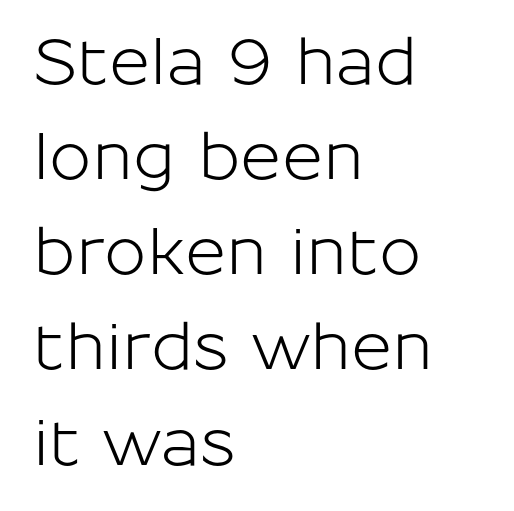
Q: Is the text italic (slanted)? A: No, it is upright.
Q: Is the typeface a serif or a sans-serif typeface? A: Sans-serif.
Q: Is the text underlined? A: No.
Q: How is the paragraph aligned? A: Left-aligned.
Q: Is the spacing between letters normal or unusually wide? A: Normal.
Q: Is the spacing between lines tight, normal or loose? A: Normal.
Q: Width (condensed, normal, or wide)? A: Normal.
Q: Stroke contrast? A: Low.
Q: x-height? A: Medium.
Q: Monospaced? A: No.
